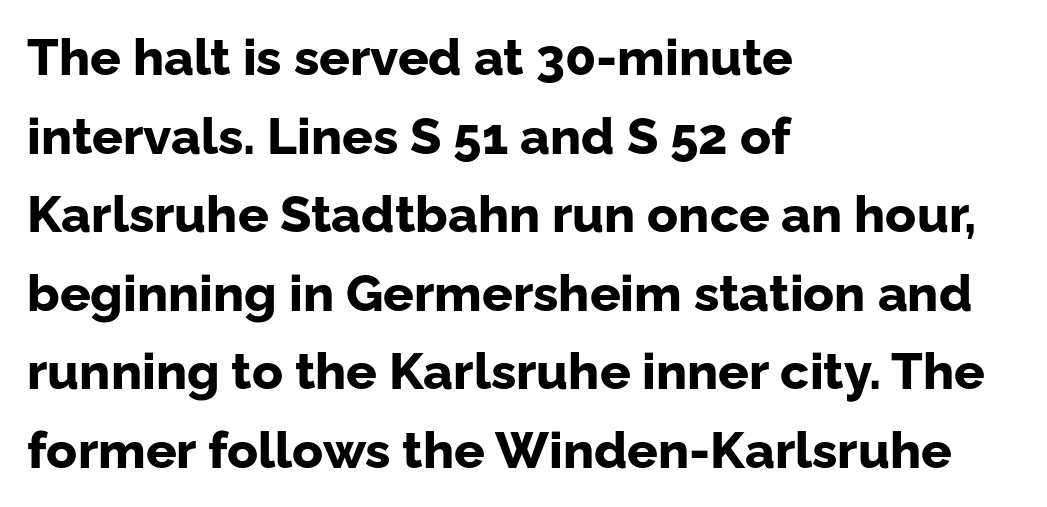
The image shows 51 px bold sans-serif type, upright; set left-aligned, normal line spacing (1.54x), normal letter spacing, not underlined; low stroke contrast and a medium x-height.
